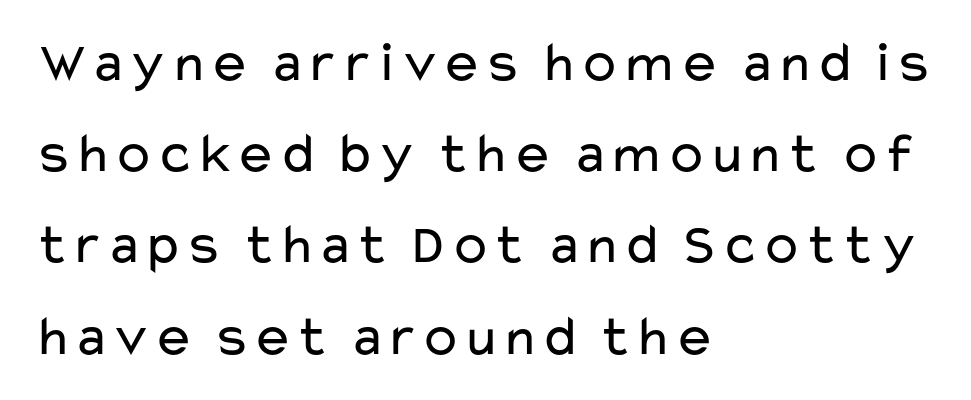
The image shows 57 px regular-weight, wide sans-serif type, upright; set left-aligned, normal line spacing (1.6x), normal letter spacing, not underlined; low stroke contrast and a medium x-height.
